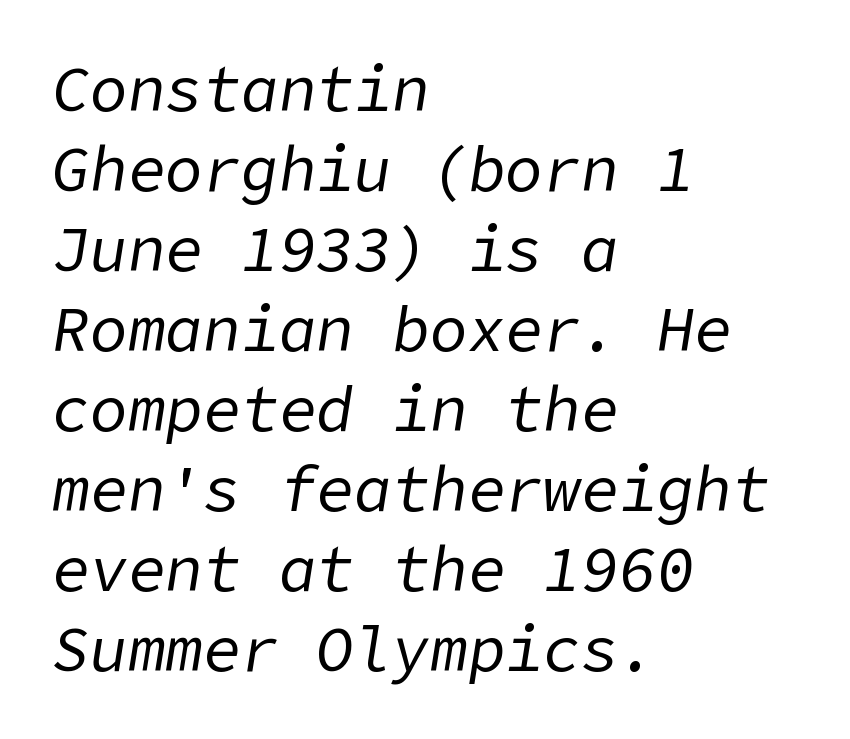
In terms of letterspacing, this is plain default setting. This is not heavy type; no bold has been used. The rendering anchors every line to the left-hand side. Summary of vertical rhythm: regular, with standard interline spacing. The gap between lines stays unmarked. The typography opts for an oblique posture over an upright one.
